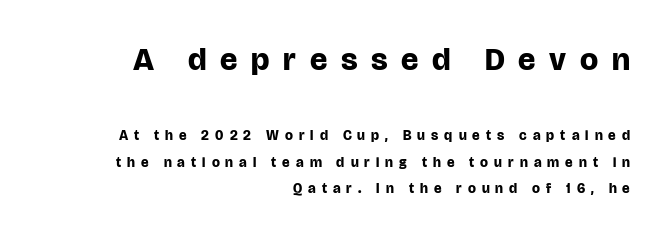
Q: Is the text bold? A: Yes.
Q: Is the text italic (slanted)? A: No, it is upright.
Q: Is the typeface a serif or a sans-serif typeface? A: Sans-serif.
Q: Is the text underlined? A: No.
Q: How is the paragraph aligned? A: Right-aligned.
Q: Is the spacing between letters normal or unusually wide? A: Unusually wide.
Q: Which block of text is set in a larger size, the first (top) or the second (bottom)? A: The first (top) one.
Q: Width (condensed, normal, or wide)? A: Normal.
Q: Stroke contrast? A: Low.
Q: x-height? A: Large.
Q: Monospaced? A: No.
